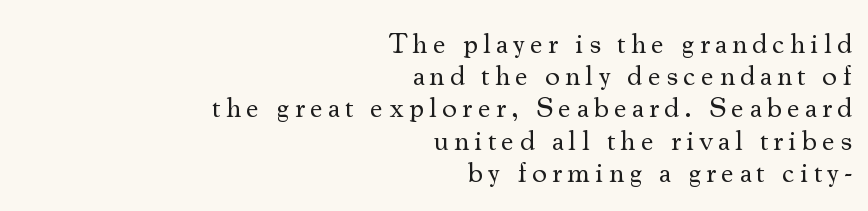
Q: Is the text bold? A: No.
Q: Is the text italic (slanted)? A: No, it is upright.
Q: Is the typeface a serif or a sans-serif typeface? A: Serif.
Q: Is the text underlined? A: No.
Q: How is the paragraph aligned? A: Right-aligned.
Q: Is the spacing between lines tight, normal or loose? A: Tight.
Q: Width (condensed, normal, or wide)? A: Normal.
Q: Stroke contrast? A: Medium.
Q: x-height? A: Small.
Q: Monospaced? A: No.
